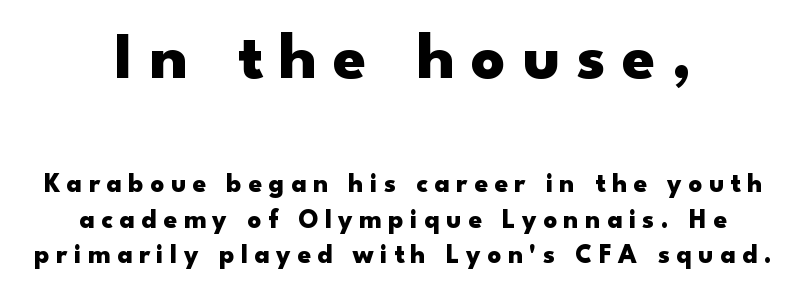
{"serif": "no", "italic": "no", "bold": "yes", "weight": "heavy", "width": "wide", "stroke_contrast": "low", "x_height": "small", "monospaced": "no", "underline": "no", "align": "center", "line_spacing": "normal", "line_spacing_ratio": 1.32, "letter_spacing": "wide", "letter_spacing_em": 0.24, "larger_block": "first", "size_ratio": 2.48, "glyph_px": 67}
